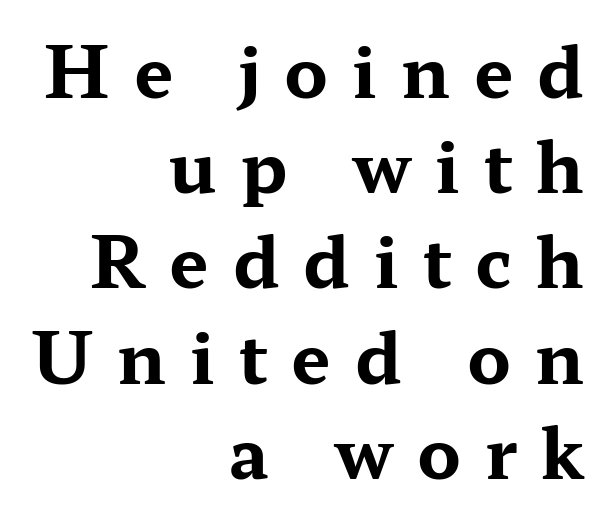
Tall strokes in this sample are plumb rather than angled. What kind of face is this? One with serifs. Underlining? Definitely not there. Leading: standard. Line ends are locked; line starts wander. Typesetter's note: full bold, strokes at maximum text heaviness.
